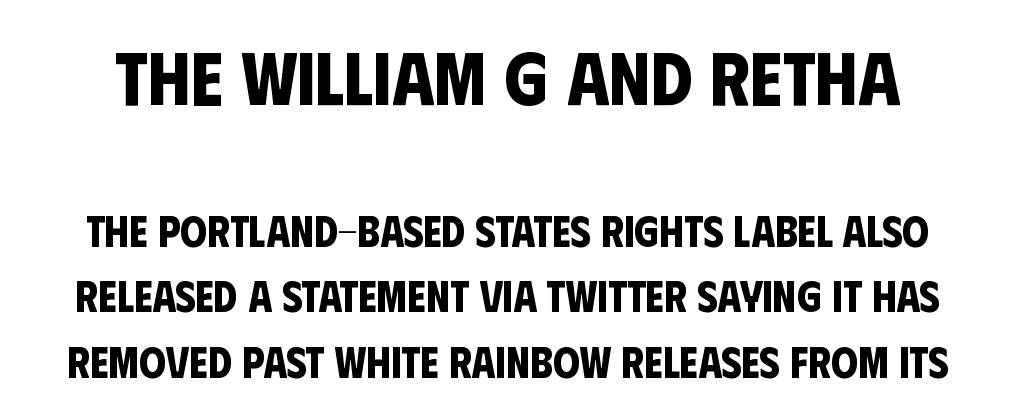
The image shows 75 px bold, condensed sans-serif type; set normal line spacing (1.52x), normal letter spacing, not underlined; the first (top) block is 1.74x larger; low stroke contrast and a large x-height.
